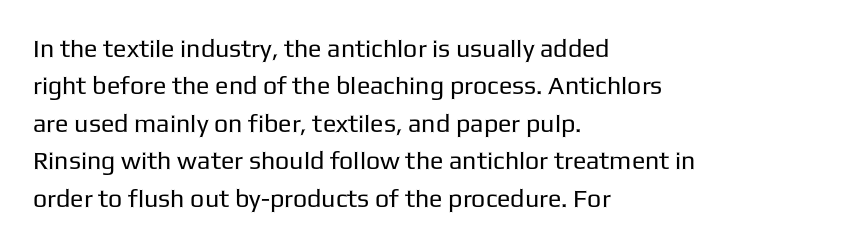
Q: Is the text bold? A: No.
Q: Is the text italic (slanted)? A: No, it is upright.
Q: Is the text underlined? A: No.
Q: How is the paragraph aligned? A: Left-aligned.
Q: Is the spacing between letters normal or unusually wide? A: Normal.
Q: Is the spacing between lines tight, normal or loose? A: Normal.
